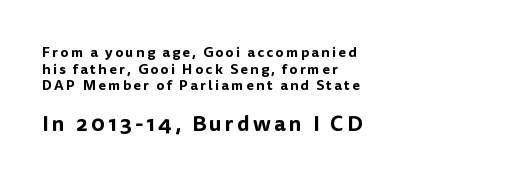
The image shows 21 px text type, upright; set left-aligned, line spacing 1.19x, not underlined; the second (bottom) block is 1.5x larger.
